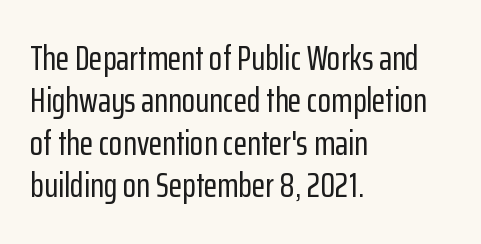
{"serif": "no", "italic": "no", "width": "condensed", "stroke_contrast": "low", "x_height": "medium", "monospaced": "no", "underline": "no", "align": "left", "line_spacing_ratio": 1.21, "letter_spacing": "normal", "letter_spacing_em": 0.0, "glyph_px": 35}
